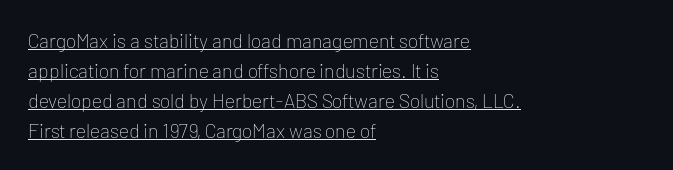
{"italic": "no", "bold": "no", "underline": "yes", "align": "left", "line_spacing": "normal", "line_spacing_ratio": 1.5, "letter_spacing": "normal", "letter_spacing_em": 0.0, "glyph_px": 20}
